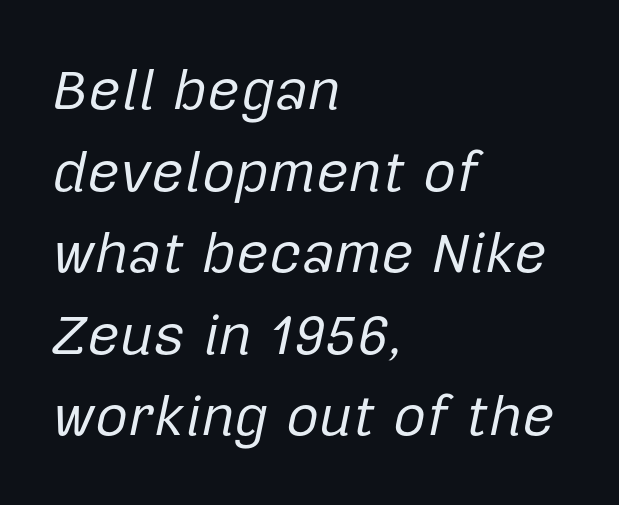
Q: Is the text bold? A: No.
Q: Is the text italic (slanted)? A: Yes, it leans right by about 12 degrees.
Q: Is the text underlined? A: No.
Q: How is the paragraph aligned? A: Left-aligned.
Q: Is the spacing between letters normal or unusually wide? A: Normal.
Q: Is the spacing between lines tight, normal or loose? A: Normal.
Q: Width (condensed, normal, or wide)? A: Normal.
Q: Stroke contrast? A: Low.
Q: x-height? A: Medium.
Q: Monospaced? A: No.
